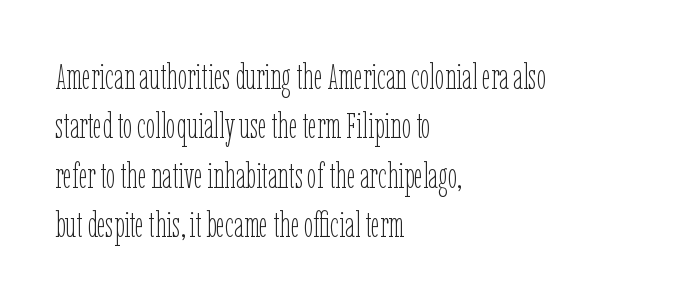
The image shows 35 px thin, condensed type, upright; set left-aligned, normal line spacing (1.41x), normal letter spacing, not underlined; low stroke contrast and a medium x-height.
